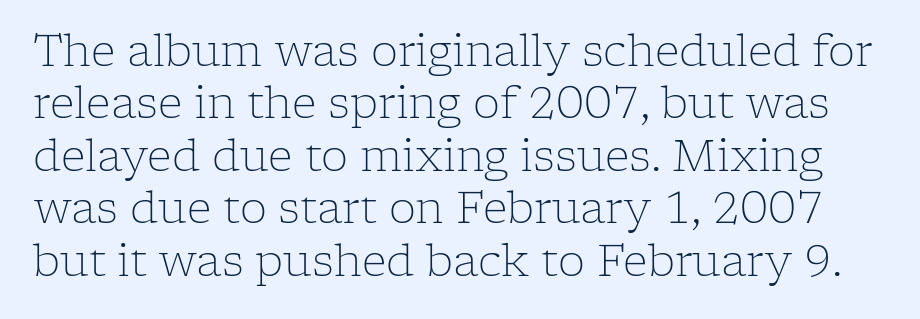
Q: Is the text bold? A: No.
Q: Is the text italic (slanted)? A: No, it is upright.
Q: Is the typeface a serif or a sans-serif typeface? A: Serif.
Q: Is the text underlined? A: No.
Q: Is the spacing between letters normal or unusually wide? A: Normal.
Q: Width (condensed, normal, or wide)? A: Normal.
Q: Stroke contrast? A: Low.
Q: x-height? A: Medium.
Q: Monospaced? A: No.
